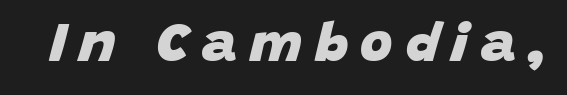
The image shows 56 px heavy type, italic (leaning right); set unusually wide letter spacing (+0.22 em), not underlined; low stroke contrast and a large x-height.
